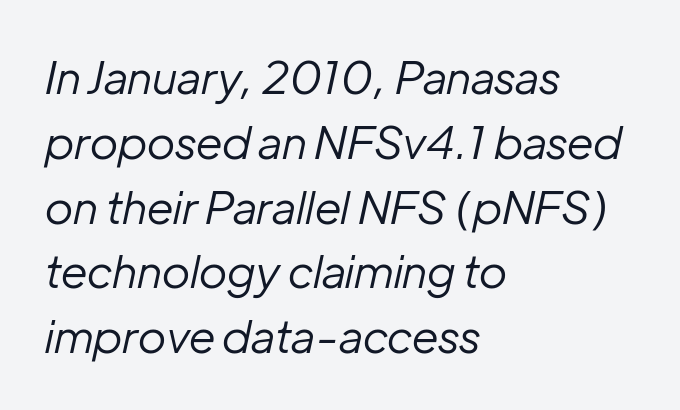
{"italic": "yes", "lean": "right", "slant_degrees": 12, "bold": "no", "weight": "regular", "width": "normal", "stroke_contrast": "low", "x_height": "medium", "monospaced": "no", "underline": "no", "align": "left", "line_spacing": "normal", "line_spacing_ratio": 1.44, "letter_spacing": "normal", "letter_spacing_em": 0.0, "glyph_px": 45}
